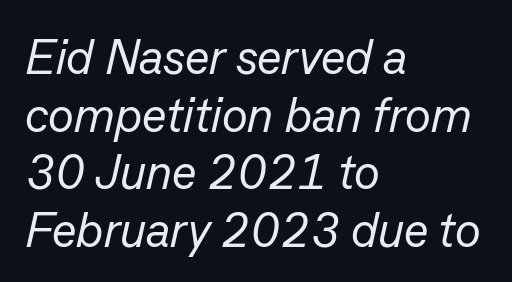
The image shows 48 px regular-weight type, italic (leaning right); set left-aligned, line spacing 1.2x, normal letter spacing, not underlined; low stroke contrast and a medium x-height.
